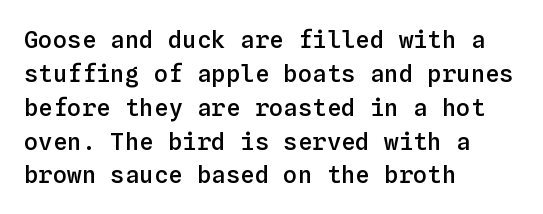
Does the weight exceed regular? Yes, but only to semibold. The glyphs are unaccompanied by any horizontal stroke below them. Line starts are locked; line ends wander. Leading: standard.
